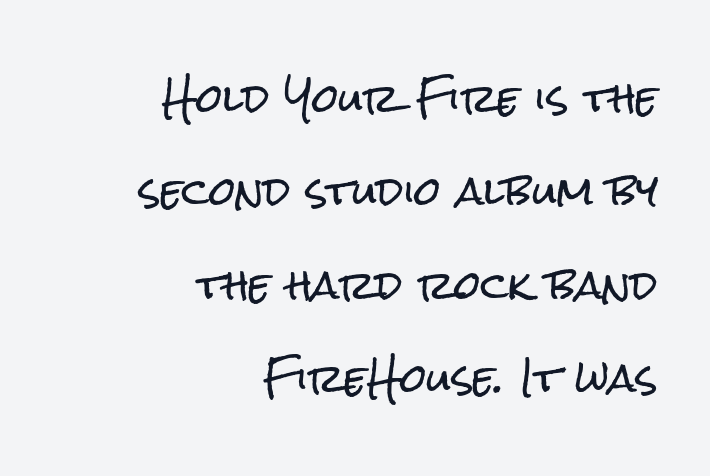
{"serif": "no", "italic": "no", "width": "condensed", "stroke_contrast": "low", "x_height": "medium", "monospaced": "no", "underline": "no", "align": "right", "line_spacing": "loose", "line_spacing_ratio": 2.46, "letter_spacing": "normal", "letter_spacing_em": 0.0, "glyph_px": 38}
